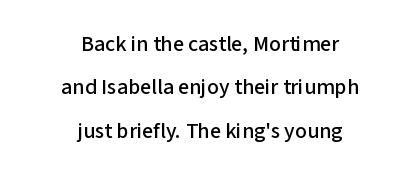
Q: Is the text italic (slanted)? A: No, it is upright.
Q: Is the text underlined? A: No.
Q: How is the paragraph aligned? A: Centered.
Q: Is the spacing between letters normal or unusually wide? A: Normal.
Q: Is the spacing between lines tight, normal or loose? A: Loose.
